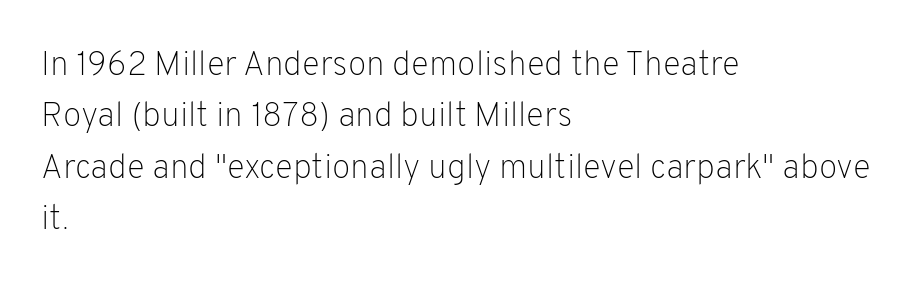
{"serif": "no", "italic": "no", "bold": "no", "weight": "light", "width": "normal", "stroke_contrast": "low", "x_height": "medium", "monospaced": "no", "underline": "no", "align": "left", "line_spacing": "normal", "line_spacing_ratio": 1.51, "letter_spacing": "normal", "letter_spacing_em": 0.0, "glyph_px": 34}
